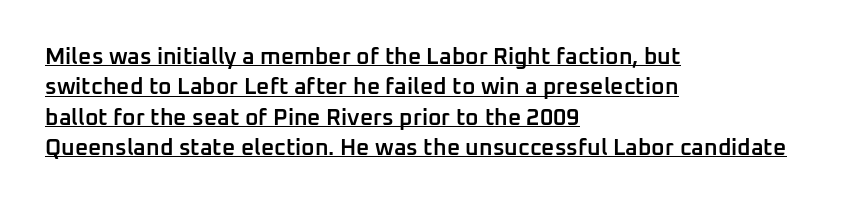
The image shows 23 px text type, upright; set left-aligned, normal line spacing (1.32x), normal letter spacing, underlined.
